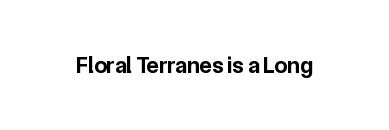
Notice how thick the strokes are: this is what a full bold looks like. In terms of letterspacing, this is plain default setting. The specimen omits any rule beneath the text block's lines. The lettering stays uniformly vertical, giving the passage a roman look.
